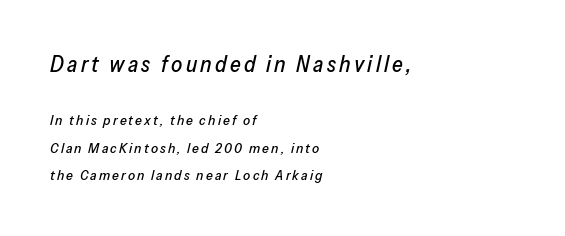
{"italic": "yes", "lean": "right", "slant_degrees": 13, "underline": "no", "align": "left", "line_spacing": "loose", "line_spacing_ratio": 1.97, "larger_block": "first", "size_ratio": 1.57, "glyph_px": 22}
